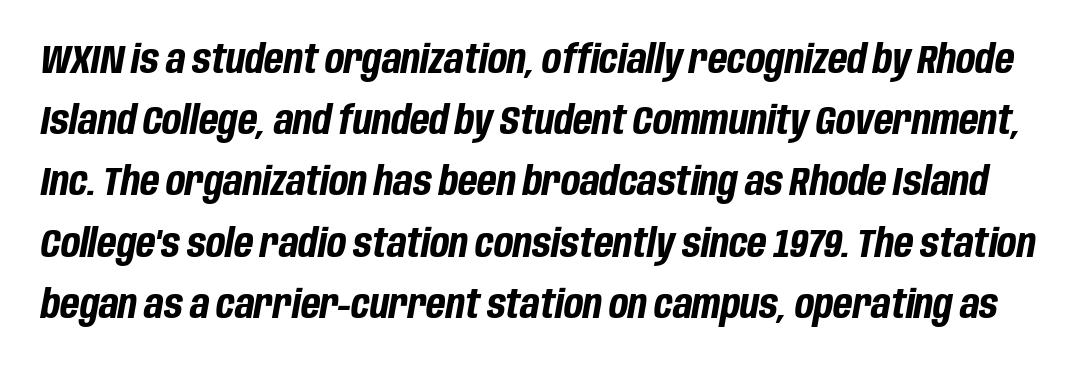
The image shows 40 px bold, condensed type, italic (leaning right); set normal line spacing (1.53x), normal letter spacing, not underlined; low stroke contrast and a large x-height.
